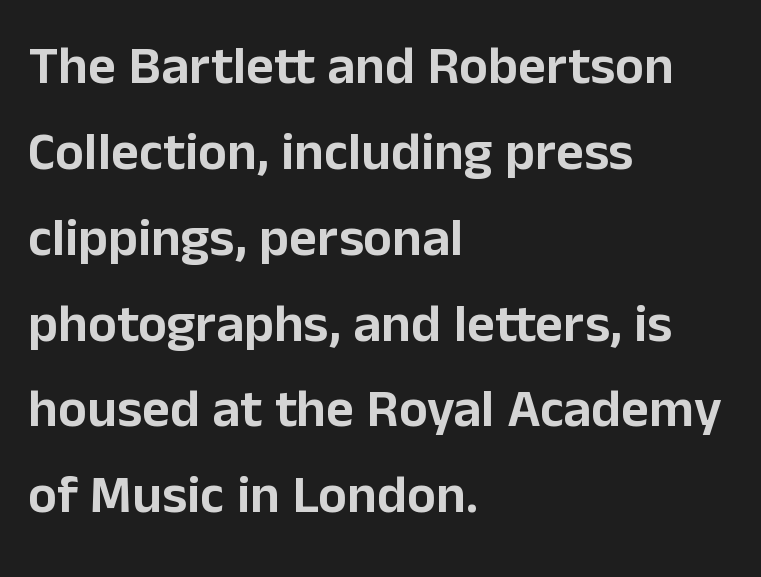
Words appear dense and cohesive because spacing is normal. Line spacing here is normal. Italic? Not at all — the glyphs are vertical. Check under the words: just untouched page. If you drew a ruler down the left edge, every line would touch it. A typesetter would call this proportional, since set widths differ per character.
